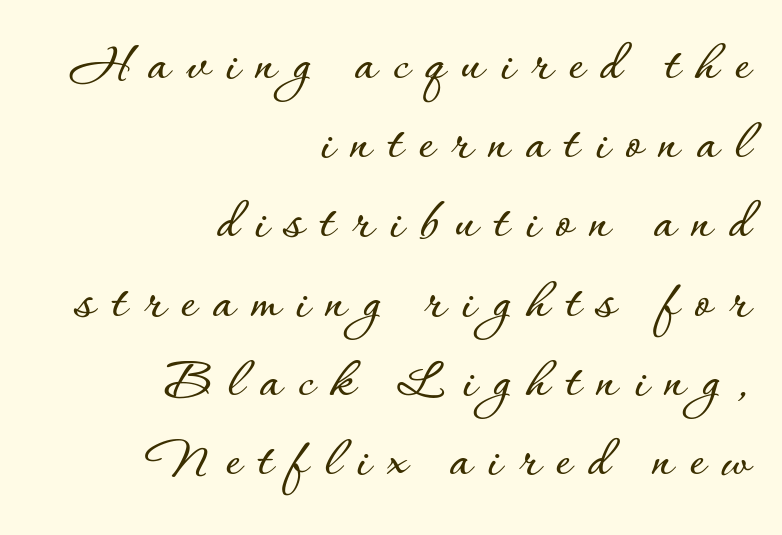
The image shows 57 px text type; set right-aligned, normal line spacing (1.39x), unusually wide letter spacing (+0.29 em), not underlined; low stroke contrast and a small x-height.
